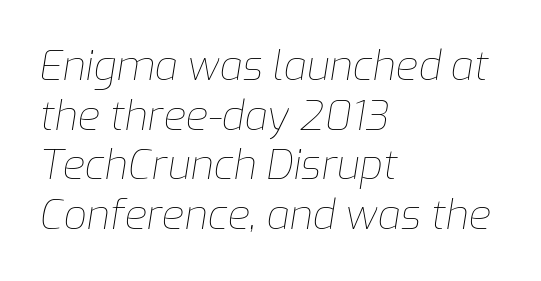
{"italic": "yes", "lean": "right", "slant_degrees": 9, "bold": "no", "weight": "thin", "width": "normal", "stroke_contrast": "low", "x_height": "medium", "monospaced": "no", "underline": "no", "align": "left", "line_spacing_ratio": 1.21, "letter_spacing": "normal", "letter_spacing_em": 0.0, "glyph_px": 41}
